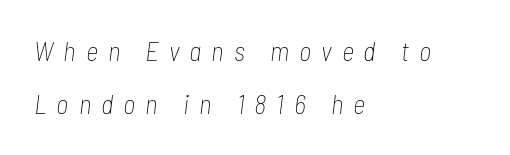
{"italic": "yes", "lean": "right", "slant_degrees": 7, "bold": "no", "underline": "no", "align": "left", "line_spacing": "loose", "line_spacing_ratio": 1.98, "letter_spacing": "wide", "letter_spacing_em": 0.37, "glyph_px": 27}
